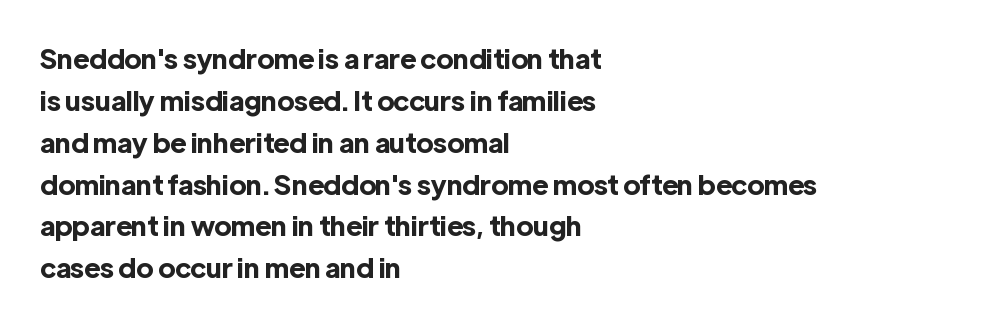
{"italic": "no", "bold": "yes", "underline": "no", "align": "left", "line_spacing": "normal", "line_spacing_ratio": 1.55, "letter_spacing": "normal", "letter_spacing_em": 0.0, "glyph_px": 27}
